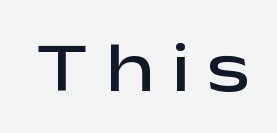
{"serif": "no", "italic": "no", "bold": "semi", "weight": "semibold", "width": "wide", "stroke_contrast": "low", "x_height": "medium", "monospaced": "no", "underline": "no", "letter_spacing": "wide", "letter_spacing_em": 0.23, "glyph_px": 71}
